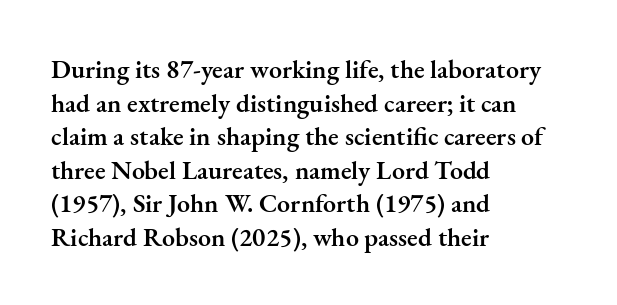
Each row of text sits above clean, open space. Notice how the passage keeps a crisp vertical edge on the left only. These lines keep a tight, regular rhythm from letter to letter. The strokes are fattened partway — semibold, not bold. Regarding leading, the lines here are spaced in the standard way. Upright lettering throughout.
